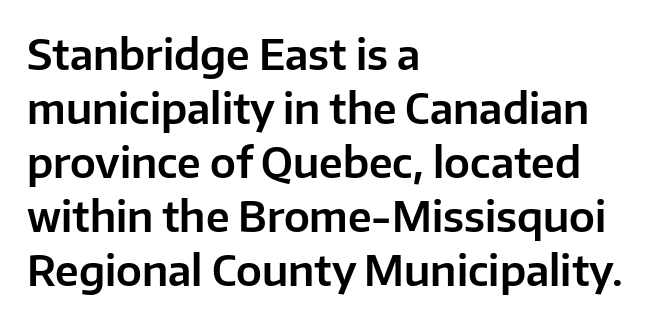
The image shows 41 px sans-serif type, upright; set left-aligned, normal line spacing (1.32x), normal letter spacing, not underlined; low stroke contrast and a medium x-height.
